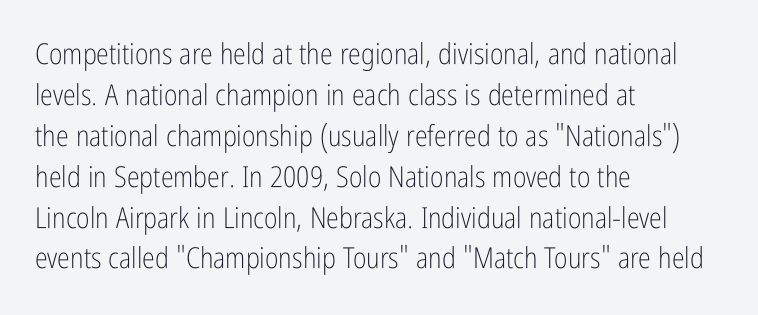
Q: Is the text bold? A: No.
Q: Is the text italic (slanted)? A: No, it is upright.
Q: Is the typeface a serif or a sans-serif typeface? A: Sans-serif.
Q: Is the text underlined? A: No.
Q: How is the paragraph aligned? A: Left-aligned.
Q: Is the spacing between letters normal or unusually wide? A: Normal.
Q: Is the spacing between lines tight, normal or loose? A: Normal.
Q: Width (condensed, normal, or wide)? A: Condensed.
Q: Stroke contrast? A: Low.
Q: x-height? A: Medium.
Q: Monospaced? A: No.
